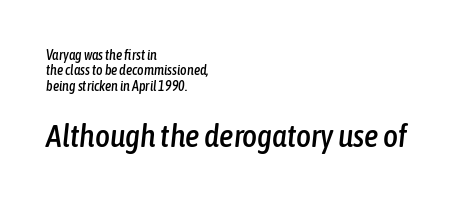
Q: Is the text italic (slanted)? A: Yes, it leans right by about 6 degrees.
Q: Is the text underlined? A: No.
Q: How is the paragraph aligned? A: Left-aligned.
Q: Is the spacing between letters normal or unusually wide? A: Normal.
Q: Is the spacing between lines tight, normal or loose? A: Tight.
Q: Which block of text is set in a larger size, the first (top) or the second (bottom)? A: The second (bottom) one.
Q: Width (condensed, normal, or wide)? A: Condensed.
Q: Stroke contrast? A: Low.
Q: x-height? A: Medium.
Q: Monospaced? A: No.
